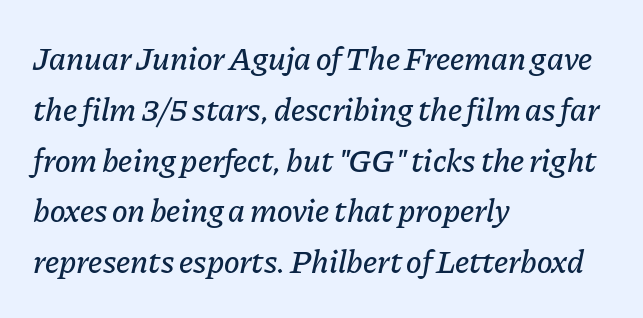
The image shows 33 px text type, italic (leaning right); set left-aligned, normal line spacing (1.54x), normal letter spacing, not underlined; low stroke contrast and a medium x-height.
